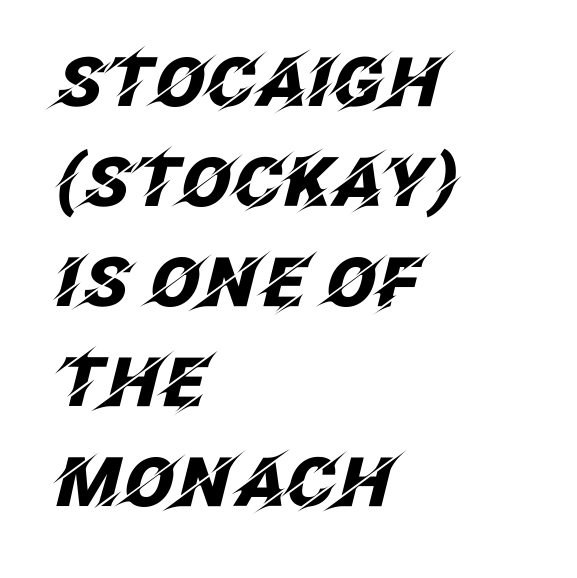
{"italic": "yes", "lean": "right", "slant_degrees": 12, "bold": "yes", "weight": "heavy", "width": "normal", "stroke_contrast": "low", "x_height": "large", "monospaced": "no", "underline": "no", "align": "left", "line_spacing": "normal", "line_spacing_ratio": 1.47, "letter_spacing": "normal", "letter_spacing_em": 0.0, "glyph_px": 68}
